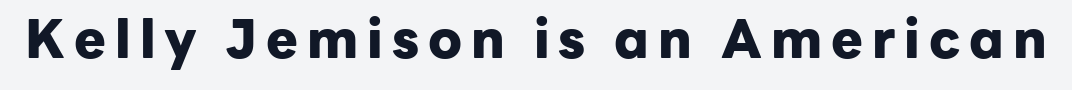
Strong, thick strokes mark this as bold type. The typeface chosen for these lines omits serifs. The foot of each line stays bare and open. A typesetter would call this proportional, since set widths differ per character. Posture: vertical.
